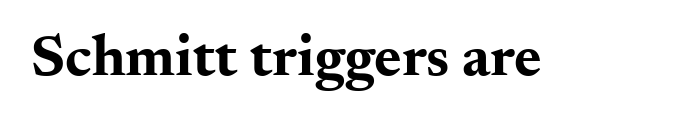
Weight: bold. Descenders hang freely into open space. Is this a fixed-width face? No — the glyphs have proportional, varying widths. The specimen reads as upright at a glance.
